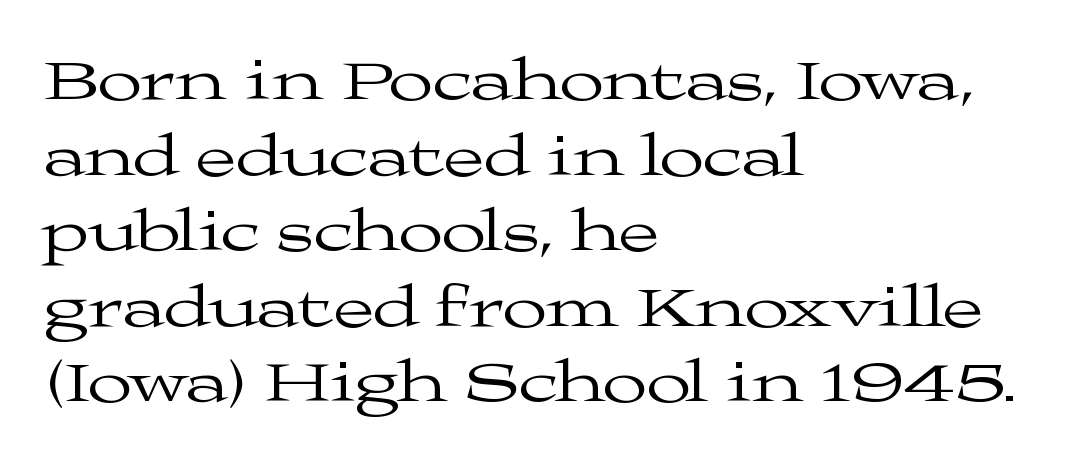
Does extra space separate the letters? No, they use regular spacing. Do the letters lean? They stand straight. I'd call this a serif setting — the letters wear small feet. Here the designer chose a conventional face with non-uniform glyph widths. Casual observation: everything's shoved over to the left. Compared with typical paragraphs, the rows here are spaced about the same.
